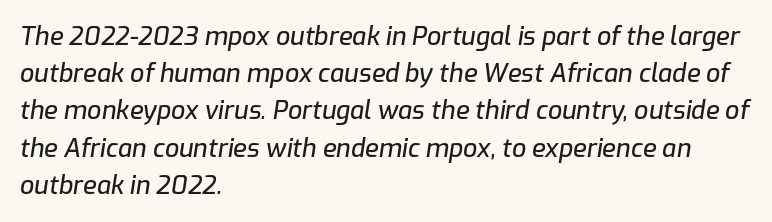
Nobody touched the tracking dial on this one. The strip under each line holds only bare page. Vertical spacing — default. The paragraph has a hard left edge and a soft right edge. Is the type slanted? Yes — the strokes lean at a clear angle.
